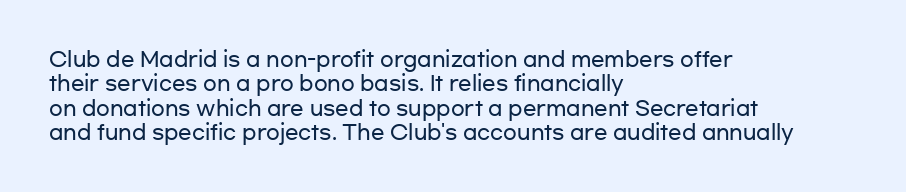
Q: Is the text italic (slanted)? A: No, it is upright.
Q: Is the text underlined? A: No.
Q: How is the paragraph aligned? A: Left-aligned.
Q: Is the spacing between letters normal or unusually wide? A: Normal.
